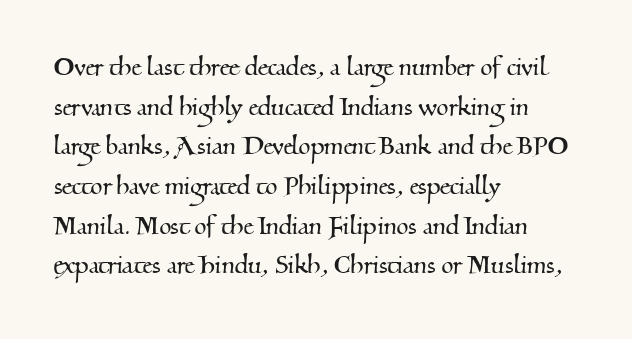
Q: Is the typeface a serif or a sans-serif typeface? A: Serif.
Q: Is the text underlined? A: No.
Q: How is the paragraph aligned? A: Left-aligned.
Q: Is the spacing between letters normal or unusually wide? A: Normal.
Q: Is the spacing between lines tight, normal or loose? A: Normal.
Q: Width (condensed, normal, or wide)? A: Normal.
Q: Stroke contrast? A: Medium.
Q: x-height? A: Small.
Q: Monospaced? A: No.
